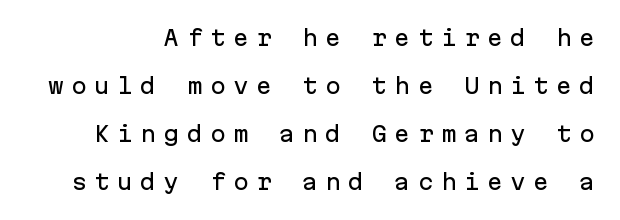
The image shows 21 px text type, upright; set loose line spacing (2.28x), unusually wide letter spacing (+0.35 em), not underlined.
